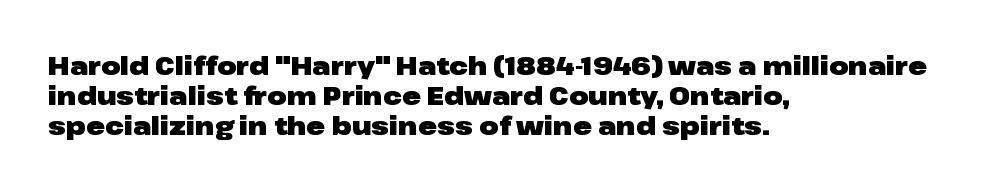
{"italic": "no", "bold": "yes", "underline": "no", "align": "left", "line_spacing_ratio": 1.21, "letter_spacing": "normal", "letter_spacing_em": 0.0, "glyph_px": 25}
